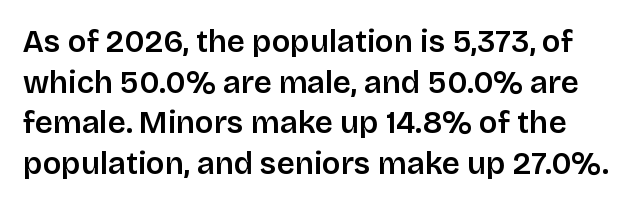
No feet cap the strokes, marking this as sans-serif type. Ordinary non-slanted type is in use. Any mark beneath the type? The region is blank. Does the leading feel generous? No, just average. Here the designer chose a conventional face with non-uniform glyph widths. These lines keep a tight, regular rhythm from letter to letter.
